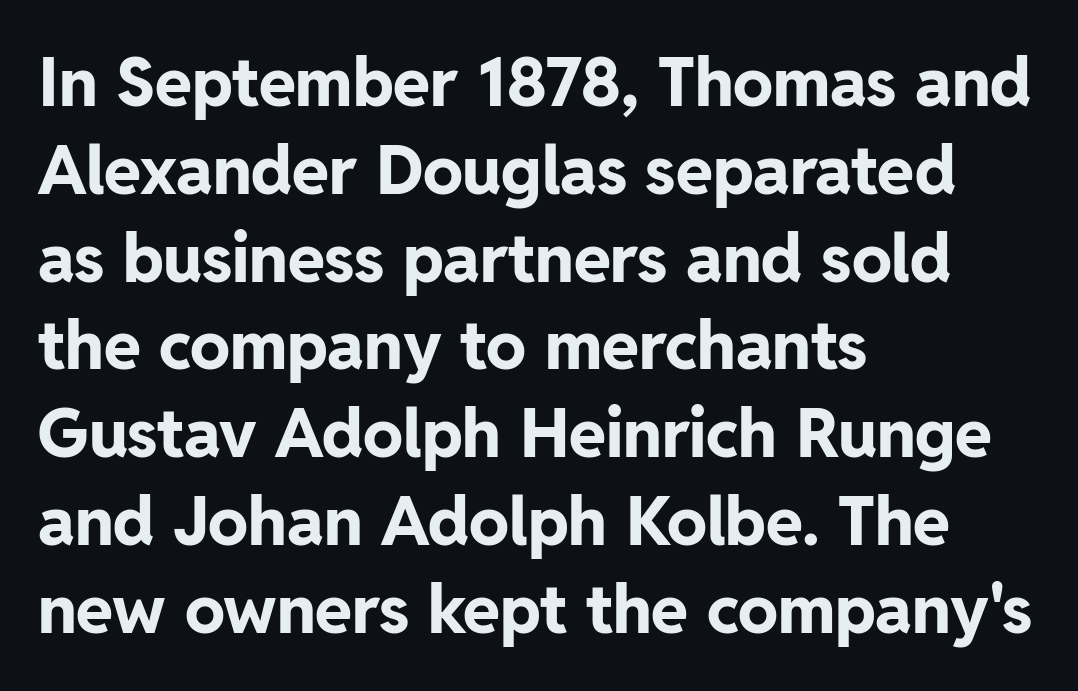
{"serif": "no", "italic": "no", "bold": "yes", "weight": "bold", "width": "normal", "stroke_contrast": "low", "x_height": "medium", "monospaced": "no", "underline": "no", "align": "left", "line_spacing": "normal", "line_spacing_ratio": 1.31, "letter_spacing": "normal", "letter_spacing_em": 0.0, "glyph_px": 67}
